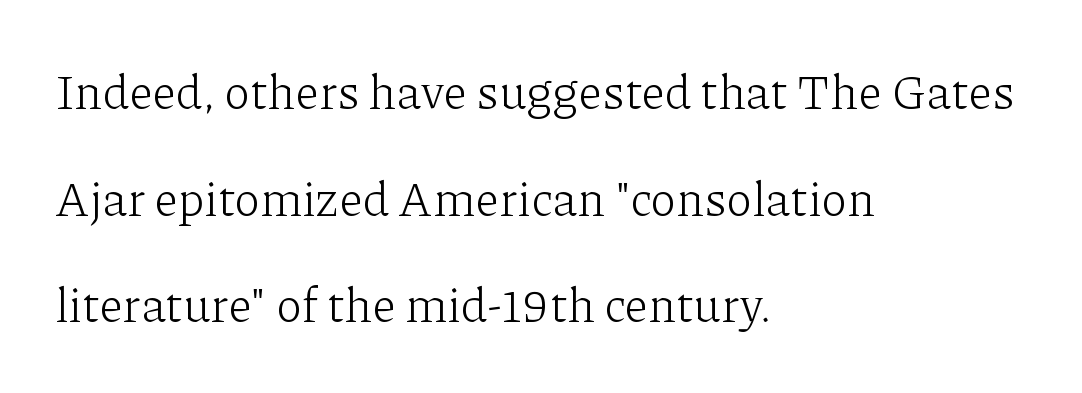
The image shows 48 px light serif type, upright; set left-aligned, loose line spacing (2.22x), normal letter spacing, not underlined; low stroke contrast and a medium x-height.
